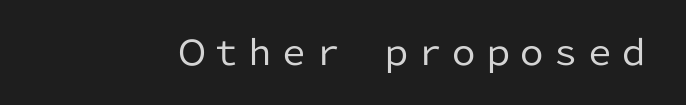
{"serif": "no", "italic": "no", "bold": "no", "weight": "regular", "width": "normal", "stroke_contrast": "low", "x_height": "medium", "monospaced": "no", "underline": "no", "letter_spacing": "normal", "letter_spacing_em": 0.0, "glyph_px": 34}
